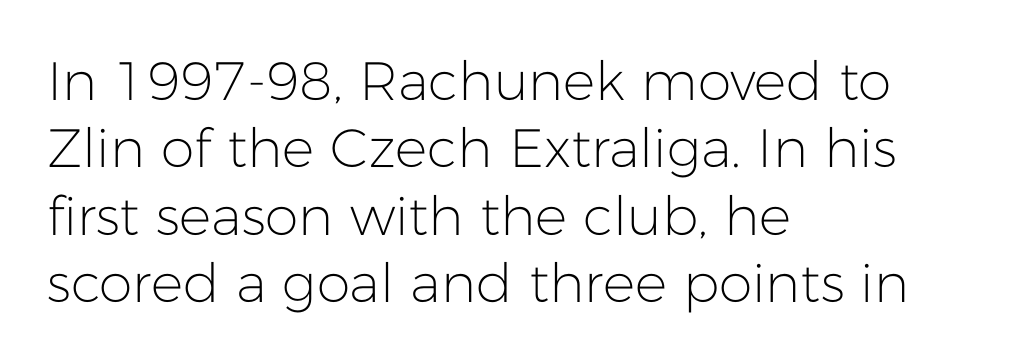
Q: Is the text bold? A: No.
Q: Is the text italic (slanted)? A: No, it is upright.
Q: Is the typeface a serif or a sans-serif typeface? A: Sans-serif.
Q: Is the text underlined? A: No.
Q: How is the paragraph aligned? A: Left-aligned.
Q: Is the spacing between letters normal or unusually wide? A: Normal.
Q: Is the spacing between lines tight, normal or loose? A: Normal.
Q: Width (condensed, normal, or wide)? A: Normal.
Q: Stroke contrast? A: Low.
Q: x-height? A: Medium.
Q: Monospaced? A: No.
